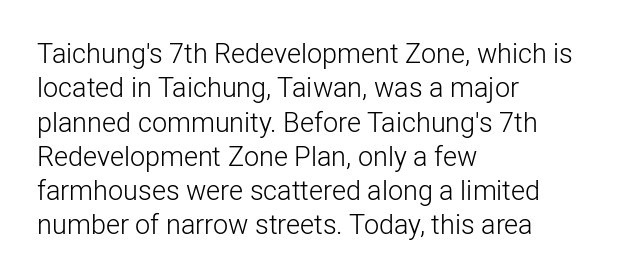
Q: Is the text bold? A: No.
Q: Is the text italic (slanted)? A: No, it is upright.
Q: Is the text underlined? A: No.
Q: How is the paragraph aligned? A: Left-aligned.
Q: Is the spacing between letters normal or unusually wide? A: Normal.
Q: Is the spacing between lines tight, normal or loose? A: Normal.
